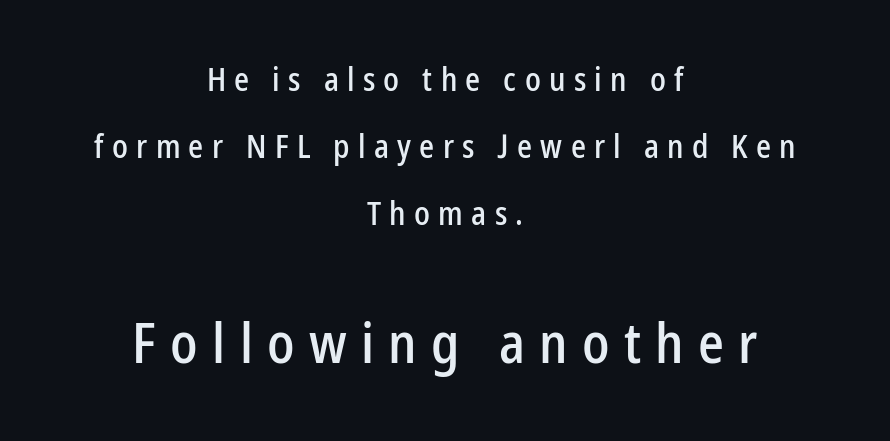
{"serif": "no", "italic": "no", "width": "condensed", "stroke_contrast": "low", "x_height": "medium", "monospaced": "no", "underline": "no", "align": "center", "line_spacing": "loose", "line_spacing_ratio": 2.03, "letter_spacing": "wide", "letter_spacing_em": 0.25, "larger_block": "second", "size_ratio": 1.73, "glyph_px": 57}
